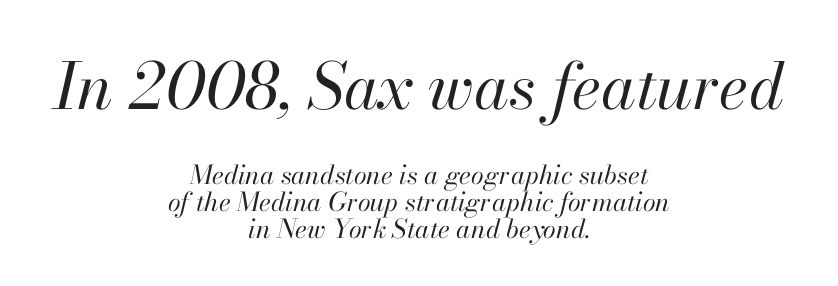
The image shows 64 px regular-weight type, italic (leaning right); set centered, tight line spacing (1.03x), normal letter spacing, not underlined; the first (top) block is 2.46x larger; high stroke contrast and a small x-height.
